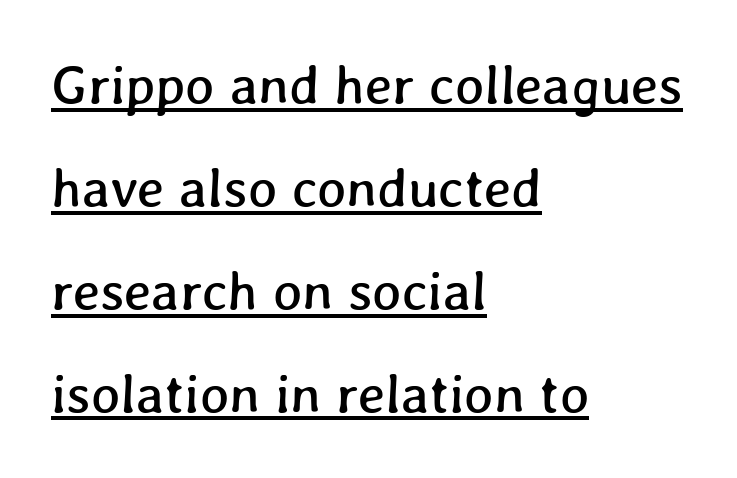
Character widths vary here, with narrow letters taking less room than wide ones. Somebody hit Ctrl+U on this one — the words are underlined. In CSS terms this would be text-align: left. The horizontal fit of the characters is conventional and even.
